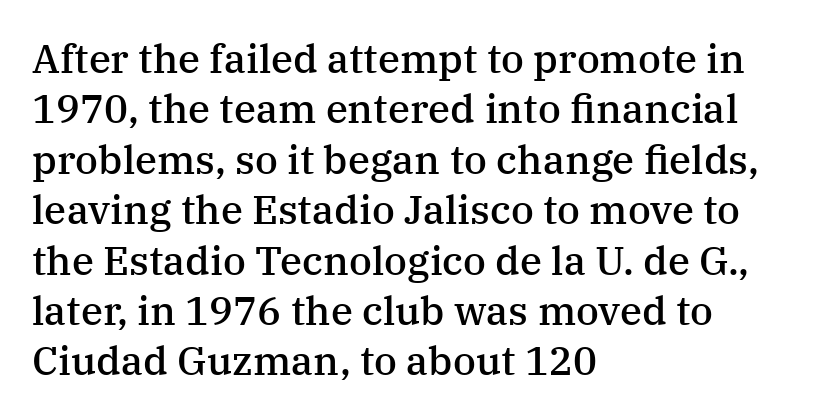
The typesetting leans somewhat heavy: a semibold. The text block is weighted toward the left margin, trailing off unevenly rightward. Typographically, this falls in the serif category. Normally led — the rows are evenly, conventionally spaced.
